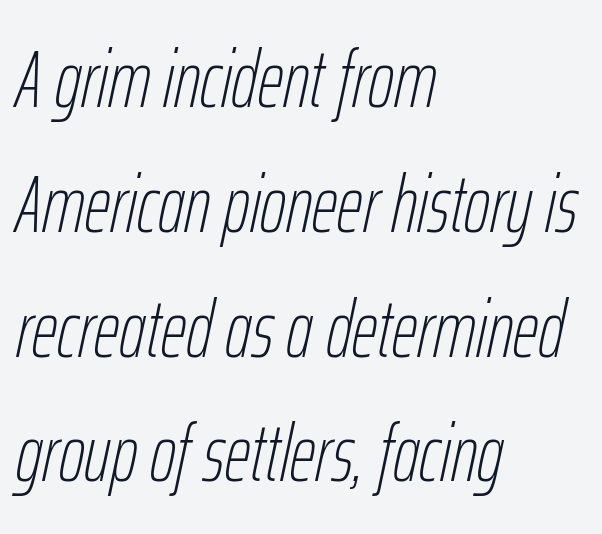
{"italic": "yes", "lean": "right", "slant_degrees": 12, "bold": "no", "weight": "thin", "width": "condensed", "stroke_contrast": "low", "x_height": "medium", "monospaced": "no", "underline": "no", "align": "left", "line_spacing": "normal", "line_spacing_ratio": 1.56, "letter_spacing": "normal", "letter_spacing_em": 0.0, "glyph_px": 80}
